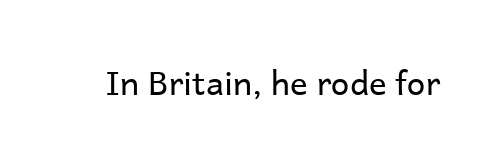
Q: Is the text bold? A: No.
Q: Is the text italic (slanted)? A: No, it is upright.
Q: Is the typeface a serif or a sans-serif typeface? A: Sans-serif.
Q: Is the text underlined? A: No.
Q: Is the spacing between letters normal or unusually wide? A: Normal.
Q: Width (condensed, normal, or wide)? A: Normal.
Q: Stroke contrast? A: Low.
Q: x-height? A: Medium.
Q: Monospaced? A: No.
